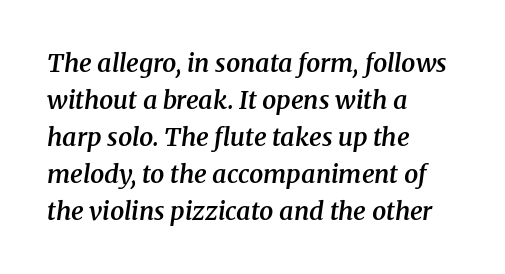
The image shows 25 px text type, italic (leaning right); set left-aligned, normal line spacing (1.48x), normal letter spacing, not underlined.
